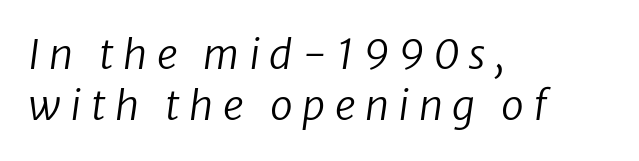
The image shows 41 px regular-weight type, italic (leaning right); set left-aligned, normal line spacing (1.25x), unusually wide letter spacing (+0.23 em), not underlined; low stroke contrast and a medium x-height.
